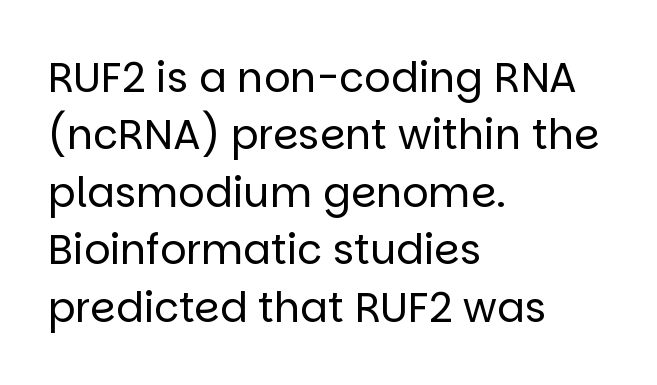
Q: Is the text bold? A: No.
Q: Is the text italic (slanted)? A: No, it is upright.
Q: Is the typeface a serif or a sans-serif typeface? A: Sans-serif.
Q: Is the text underlined? A: No.
Q: How is the paragraph aligned? A: Left-aligned.
Q: Is the spacing between letters normal or unusually wide? A: Normal.
Q: Is the spacing between lines tight, normal or loose? A: Normal.
Q: Width (condensed, normal, or wide)? A: Normal.
Q: Stroke contrast? A: Low.
Q: x-height? A: Large.
Q: Monospaced? A: No.
